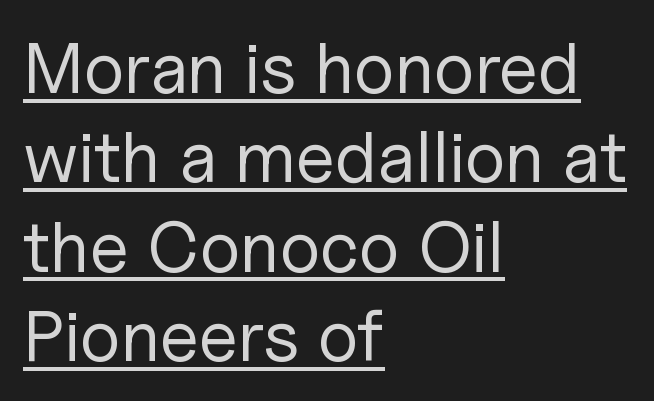
Unbolded letterforms with no extra heft. Letter spacing: default. Nope, no serifs anywhere on these letters. Note the varied advance widths — an 'i' is clearly narrower than an 'm'. The words here are underlined.
